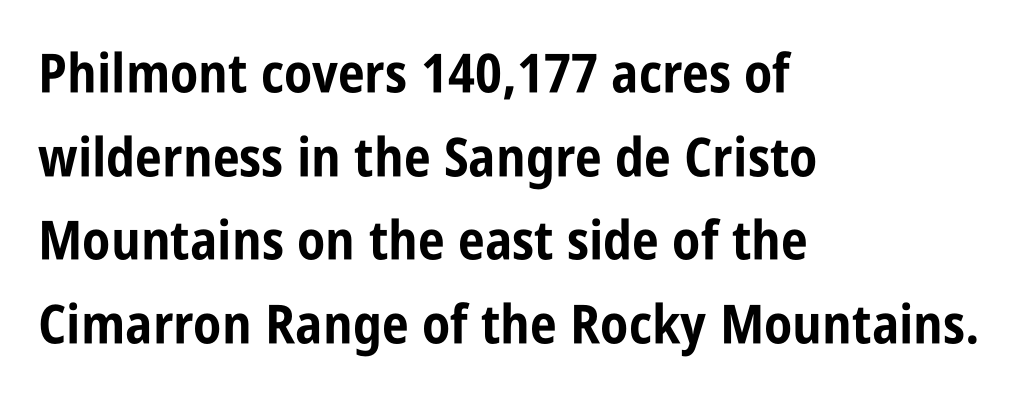
Q: Is the text bold? A: Yes.
Q: Is the text italic (slanted)? A: No, it is upright.
Q: Is the typeface a serif or a sans-serif typeface? A: Sans-serif.
Q: Is the text underlined? A: No.
Q: How is the paragraph aligned? A: Left-aligned.
Q: Is the spacing between letters normal or unusually wide? A: Normal.
Q: Is the spacing between lines tight, normal or loose? A: Normal.
Q: Width (condensed, normal, or wide)? A: Condensed.
Q: Stroke contrast? A: Low.
Q: x-height? A: Large.
Q: Monospaced? A: No.
